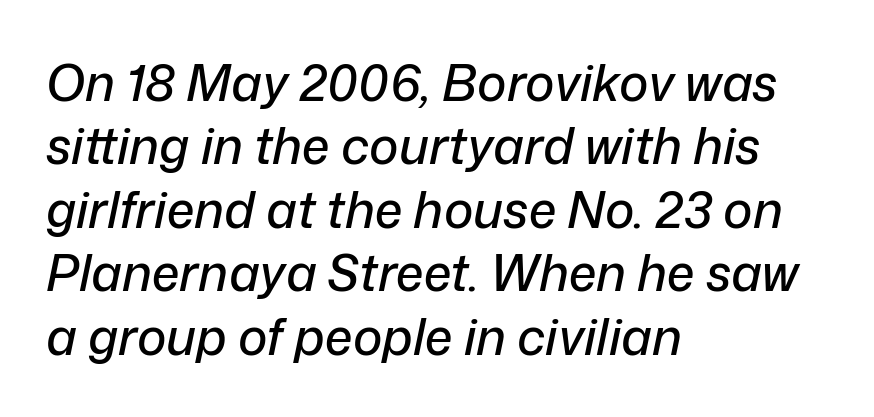
Q: Is the text italic (slanted)? A: Yes, it leans right by about 12 degrees.
Q: Is the text underlined? A: No.
Q: How is the paragraph aligned? A: Left-aligned.
Q: Is the spacing between letters normal or unusually wide? A: Normal.
Q: Is the spacing between lines tight, normal or loose? A: Normal.
Q: Width (condensed, normal, or wide)? A: Normal.
Q: Stroke contrast? A: Low.
Q: x-height? A: Medium.
Q: Monospaced? A: No.
